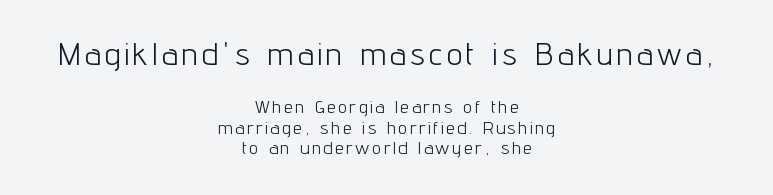
Q: Is the text bold? A: No.
Q: Is the text italic (slanted)? A: No, it is upright.
Q: Is the typeface a serif or a sans-serif typeface? A: Sans-serif.
Q: Is the text underlined? A: No.
Q: How is the paragraph aligned? A: Centered.
Q: Is the spacing between lines tight, normal or loose? A: Tight.
Q: Which block of text is set in a larger size, the first (top) or the second (bottom)? A: The first (top) one.
Q: Width (condensed, normal, or wide)? A: Condensed.
Q: Stroke contrast? A: Low.
Q: x-height? A: Medium.
Q: Monospaced? A: No.
